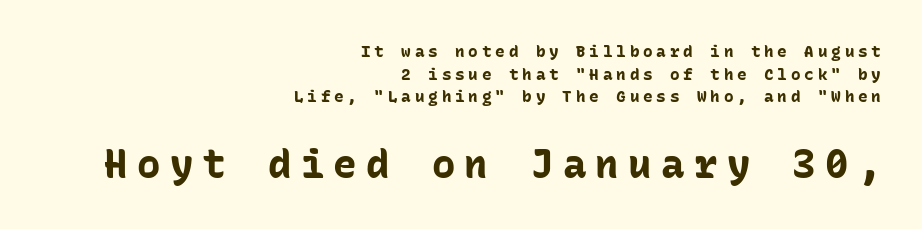
{"serif": "no", "italic": "no", "bold": "yes", "weight": "bold", "width": "normal", "stroke_contrast": "low", "x_height": "medium", "monospaced": "yes", "underline": "no", "align": "right", "line_spacing": "normal", "line_spacing_ratio": 1.41, "letter_spacing": "wide", "letter_spacing_em": 0.24, "larger_block": "second", "size_ratio": 2.44, "glyph_px": 39}
